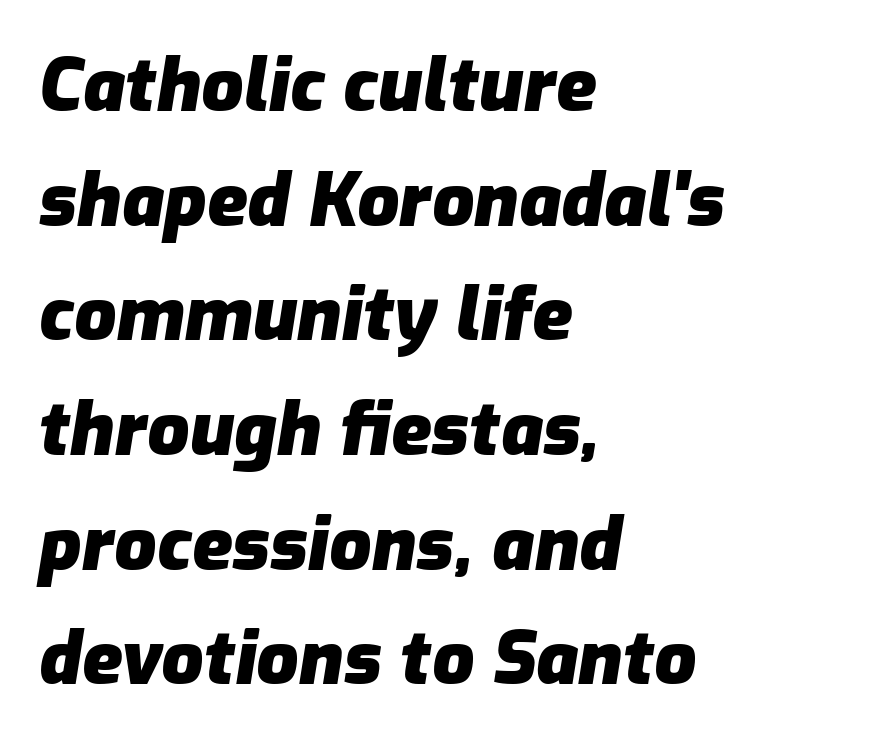
The image shows 74 px heavy type, italic (leaning right); set left-aligned, normal line spacing (1.55x), normal letter spacing, not underlined; low stroke contrast and a medium x-height.
